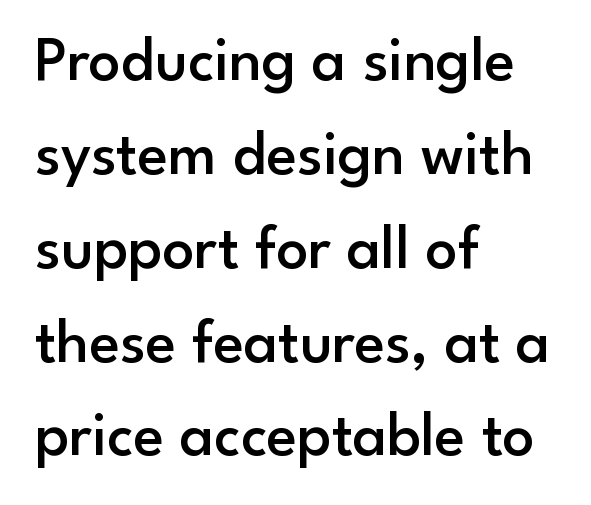
Q: Is the text bold? A: Semi-bold.
Q: Is the text italic (slanted)? A: No, it is upright.
Q: Is the typeface a serif or a sans-serif typeface? A: Sans-serif.
Q: Is the text underlined? A: No.
Q: How is the paragraph aligned? A: Left-aligned.
Q: Is the spacing between letters normal or unusually wide? A: Normal.
Q: Is the spacing between lines tight, normal or loose? A: Normal.
Q: Width (condensed, normal, or wide)? A: Normal.
Q: Stroke contrast? A: Low.
Q: x-height? A: Small.
Q: Monospaced? A: No.
